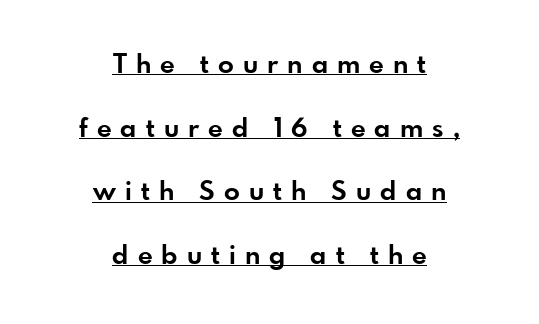
How are the letters spaced? Widely, with obvious added tracking. These lines are centered, leaving both edges ragged. Characters remain perfectly vertical along every line. Successive baselines arrive slowly, with a big drop between each.
